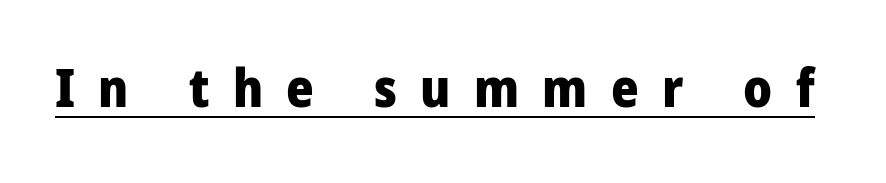
The image shows 53 px heavy, condensed sans-serif type, upright; set unusually wide letter spacing (+0.44 em), underlined; low stroke contrast and a large x-height.
